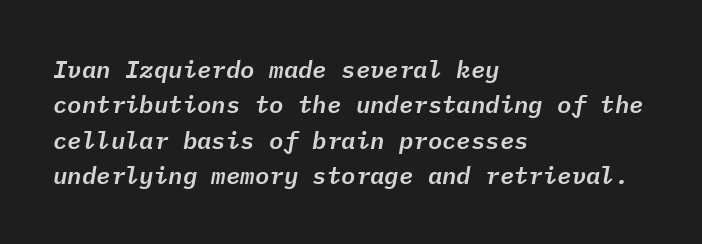
The image shows 24 px text type, italic (leaning right); set left-aligned, normal line spacing (1.47x), normal letter spacing, not underlined.
